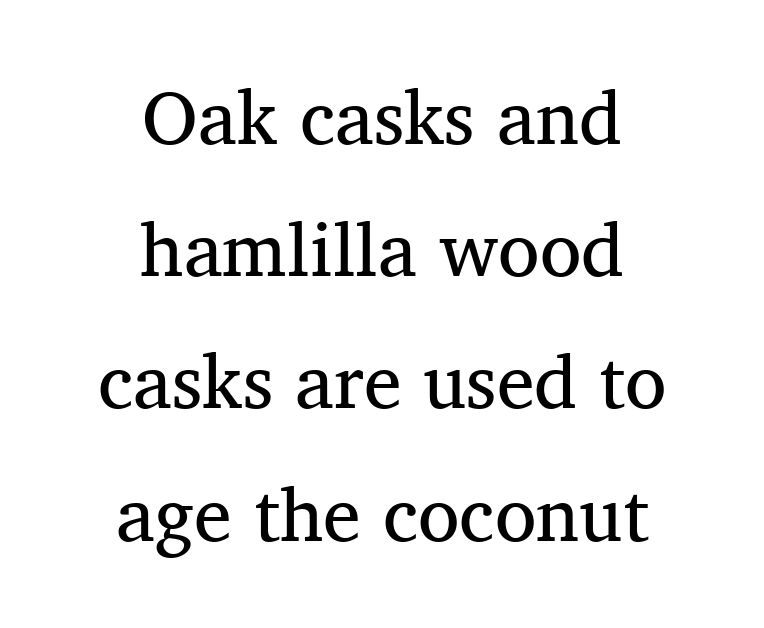
Q: Is the text bold? A: No.
Q: Is the text italic (slanted)? A: No, it is upright.
Q: Is the typeface a serif or a sans-serif typeface? A: Serif.
Q: Is the text underlined? A: No.
Q: How is the paragraph aligned? A: Centered.
Q: Is the spacing between letters normal or unusually wide? A: Normal.
Q: Width (condensed, normal, or wide)? A: Normal.
Q: Stroke contrast? A: Medium.
Q: x-height? A: Medium.
Q: Monospaced? A: No.
